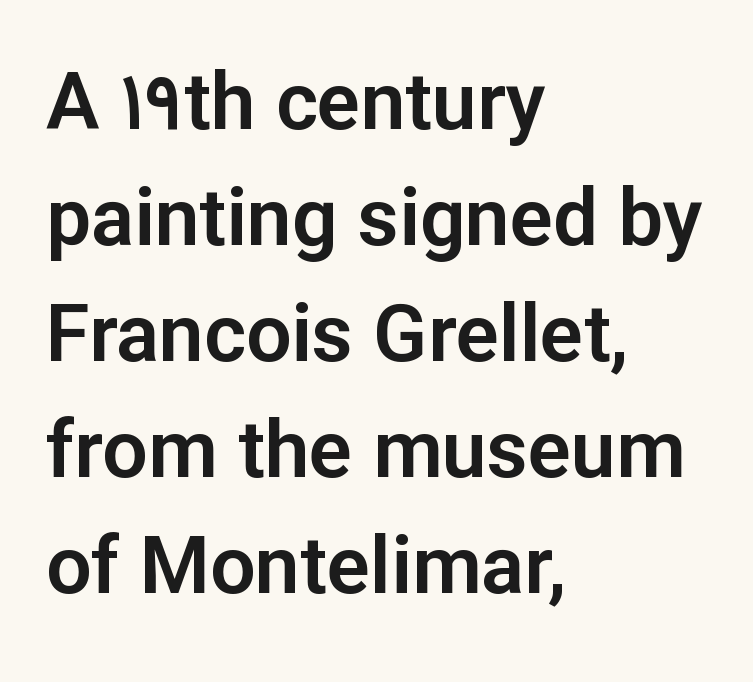
{"serif": "no", "italic": "no", "width": "normal", "stroke_contrast": "low", "x_height": "medium", "monospaced": "no", "underline": "no", "align": "left", "line_spacing": "normal", "line_spacing_ratio": 1.45, "letter_spacing": "normal", "letter_spacing_em": 0.0, "glyph_px": 80}
